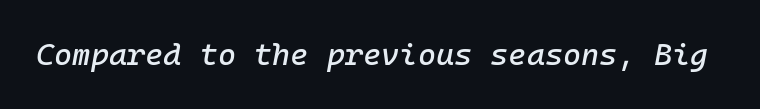
{"italic": "yes", "lean": "right", "slant_degrees": 10, "width": "normal", "stroke_contrast": "low", "x_height": "medium", "monospaced": "yes", "underline": "no", "letter_spacing": "normal", "letter_spacing_em": 0.0, "glyph_px": 31}
